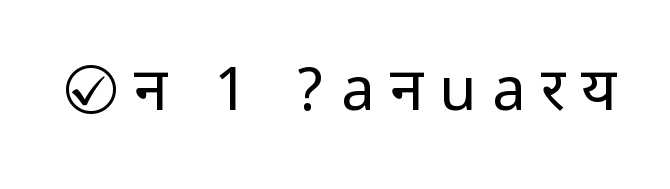
Q: Is the text bold? A: No.
Q: Is the text italic (slanted)? A: No, it is upright.
Q: Is the typeface a serif or a sans-serif typeface? A: Sans-serif.
Q: Is the text underlined? A: No.
Q: Is the spacing between letters normal or unusually wide? A: Unusually wide.
Q: Width (condensed, normal, or wide)? A: Condensed.
Q: Stroke contrast? A: Low.
